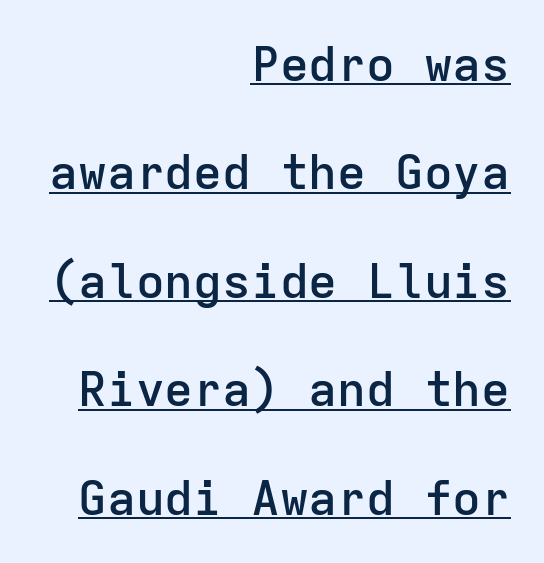
{"serif": "no", "italic": "no", "bold": "semi", "weight": "semibold", "width": "normal", "stroke_contrast": "low", "x_height": "medium", "monospaced": "yes", "underline": "yes", "align": "right", "line_spacing": "loose", "line_spacing_ratio": 2.26, "letter_spacing": "normal", "letter_spacing_em": 0.0, "glyph_px": 48}
